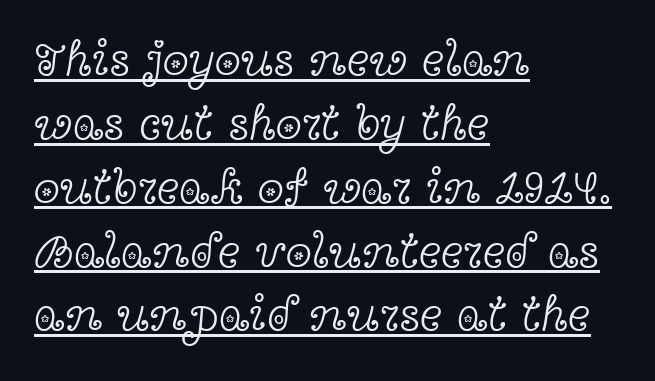
The line texture is even and compact thanks to regular tracking. The setting favours the left margin, as ordinary paragraphs usually do. The letters advance in unequal steps, a hallmark of proportional type. Vertically, the passage feels balanced, rows spaced as you'd expect. Notice how a bar underscores the lettering throughout.
